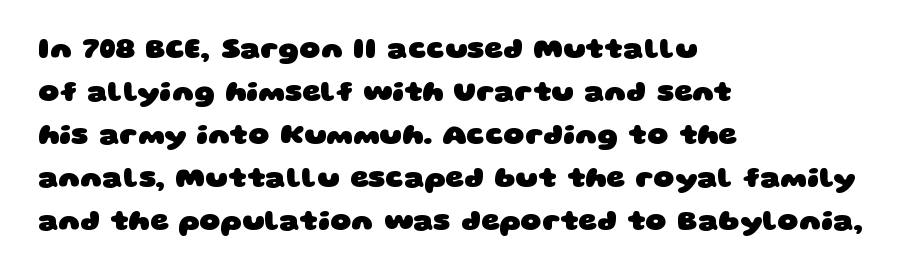
The image shows 29 px heavy, wide sans-serif type; set left-aligned, normal line spacing (1.48x), normal letter spacing, not underlined; low stroke contrast and a large x-height.
